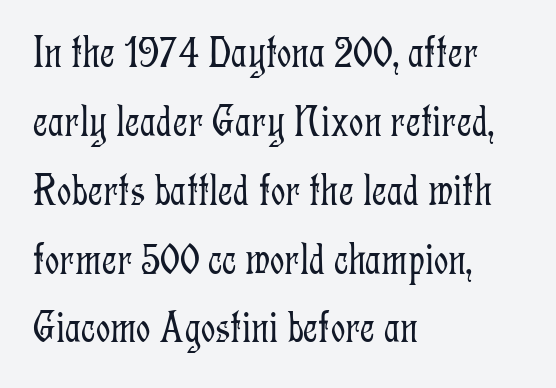
The image shows 45 px light, condensed serif type, upright; set left-aligned, normal line spacing (1.53x), normal letter spacing, not underlined; low stroke contrast and a medium x-height.
